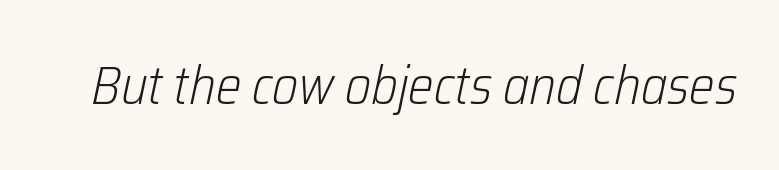
The image shows 54 px light, condensed type, italic (leaning right); set normal letter spacing, not underlined; low stroke contrast and a medium x-height.
